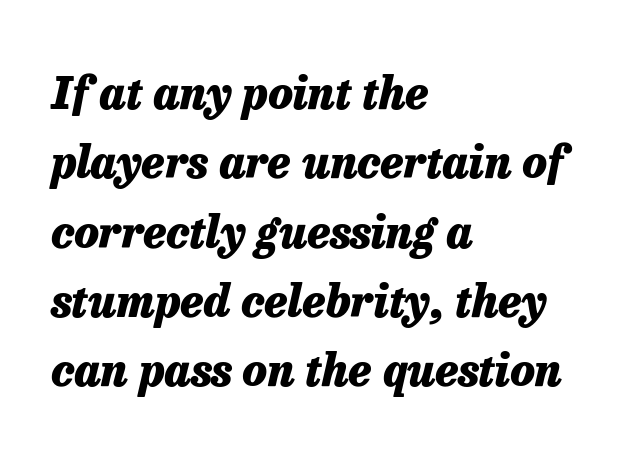
{"italic": "yes", "lean": "right", "slant_degrees": 13, "bold": "yes", "weight": "heavy", "width": "normal", "stroke_contrast": "low", "x_height": "medium", "monospaced": "no", "underline": "no", "align": "left", "line_spacing": "normal", "line_spacing_ratio": 1.54, "letter_spacing": "normal", "letter_spacing_em": 0.0, "glyph_px": 45}
